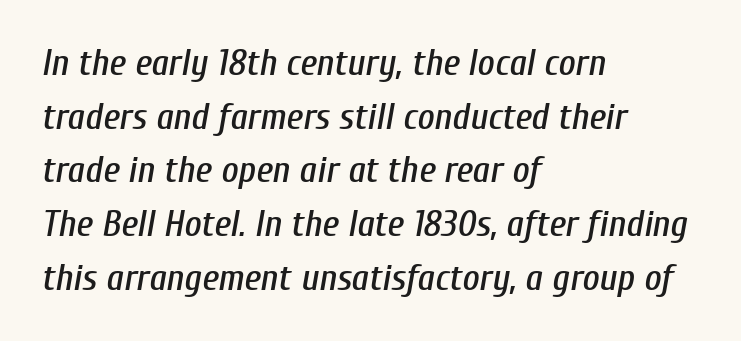
The image shows 37 px condensed type, italic (leaning right); set left-aligned, normal line spacing (1.45x), normal letter spacing, not underlined; low stroke contrast and a medium x-height.
